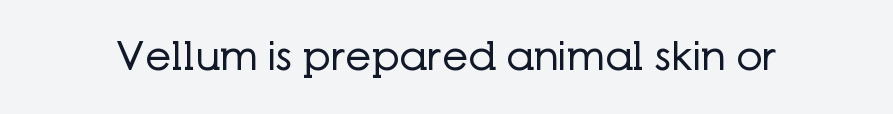
{"serif": "no", "italic": "no", "bold": "no", "weight": "regular", "width": "normal", "stroke_contrast": "low", "x_height": "medium", "monospaced": "no", "underline": "no", "letter_spacing": "normal", "letter_spacing_em": 0.0, "glyph_px": 41}
